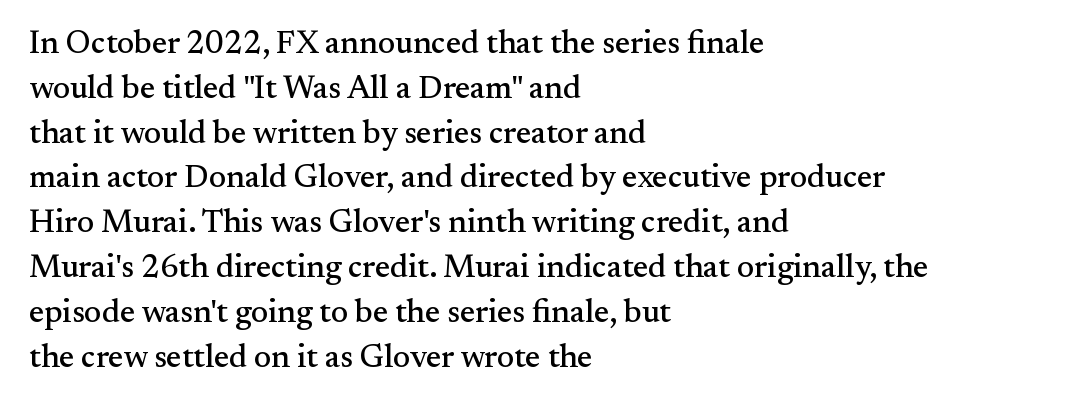
The rendering uses natural spacing where letterforms have individual widths. How are the letters spaced? Ordinarily, with no added tracking. A serif font was chosen for this passage. Unlike italic type, these characters show no tilt at all. Quick note: underline off. If you drew a ruler down the left edge, every line would touch it.
